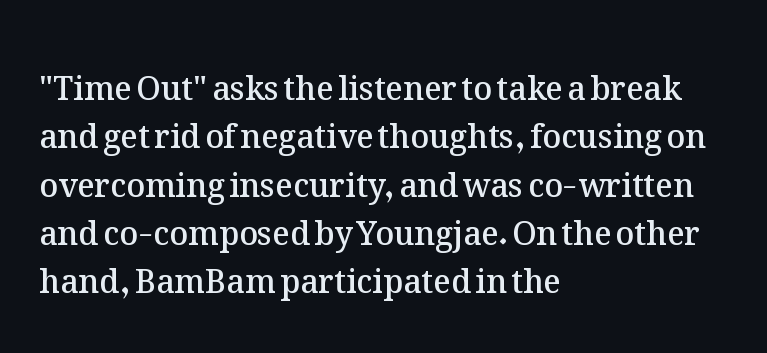
{"italic": "no", "bold": "semi", "weight": "semibold", "width": "normal", "stroke_contrast": "medium", "x_height": "medium", "monospaced": "no", "underline": "no", "align": "left", "line_spacing": "normal", "line_spacing_ratio": 1.51, "letter_spacing": "normal", "letter_spacing_em": 0.0, "glyph_px": 32}
